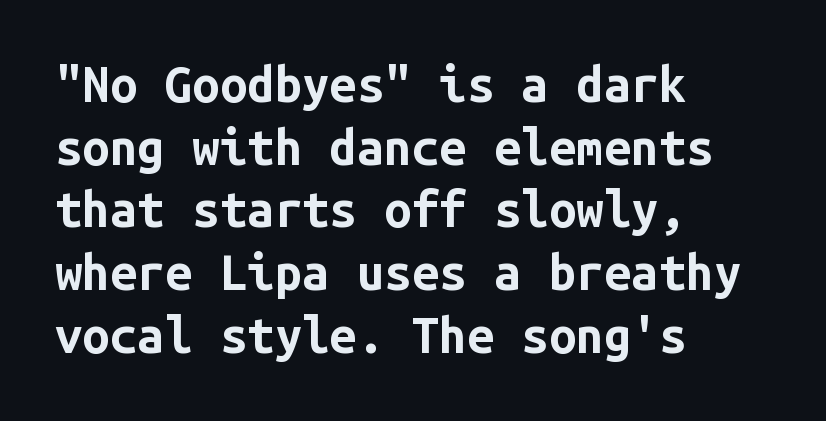
Q: Is the text bold? A: Yes.
Q: Is the text italic (slanted)? A: No, it is upright.
Q: Is the typeface a serif or a sans-serif typeface? A: Sans-serif.
Q: Is the text underlined? A: No.
Q: How is the paragraph aligned? A: Left-aligned.
Q: Is the spacing between letters normal or unusually wide? A: Normal.
Q: Is the spacing between lines tight, normal or loose? A: Normal.
Q: Width (condensed, normal, or wide)? A: Normal.
Q: Stroke contrast? A: Low.
Q: x-height? A: Medium.
Q: Monospaced? A: Yes.
